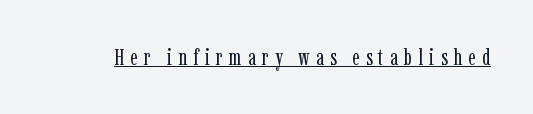
The image shows 23 px text type, upright; set unusually wide letter spacing (+0.27 em), underlined.
